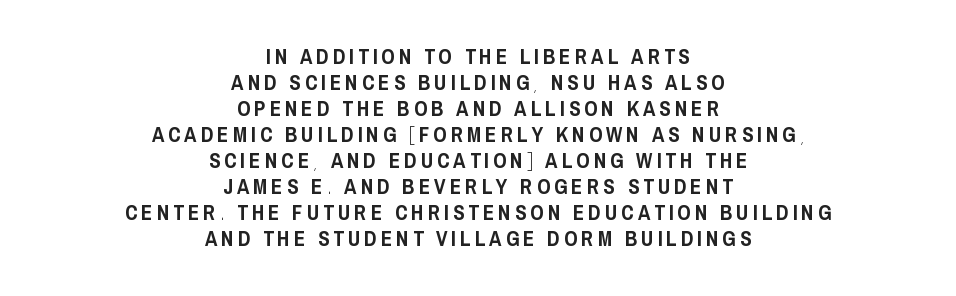
{"italic": "no", "underline": "no", "align": "center", "line_spacing_ratio": 1.24, "glyph_px": 21}
